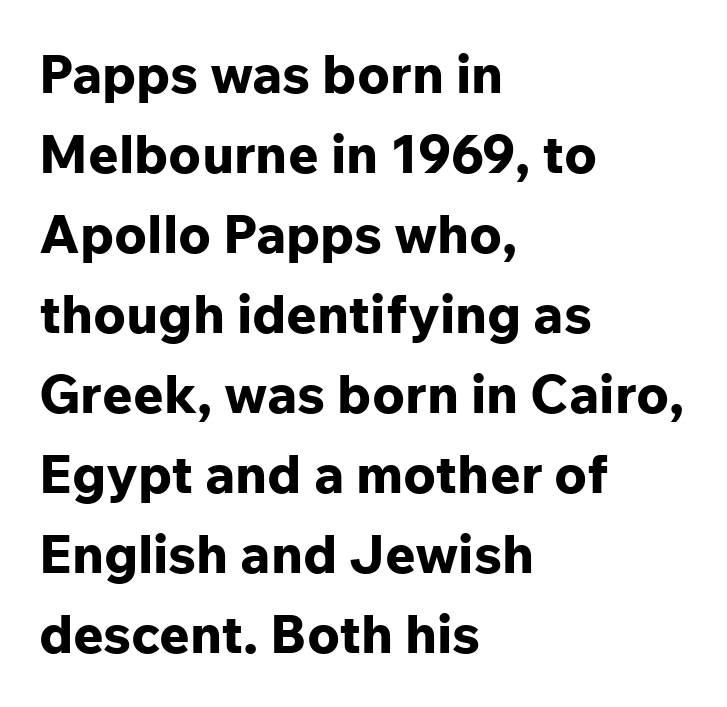
Q: Is the text bold? A: Yes.
Q: Is the text italic (slanted)? A: No, it is upright.
Q: Is the typeface a serif or a sans-serif typeface? A: Sans-serif.
Q: Is the text underlined? A: No.
Q: How is the paragraph aligned? A: Left-aligned.
Q: Is the spacing between letters normal or unusually wide? A: Normal.
Q: Is the spacing between lines tight, normal or loose? A: Normal.
Q: Width (condensed, normal, or wide)? A: Normal.
Q: Stroke contrast? A: Low.
Q: x-height? A: Medium.
Q: Monospaced? A: No.
